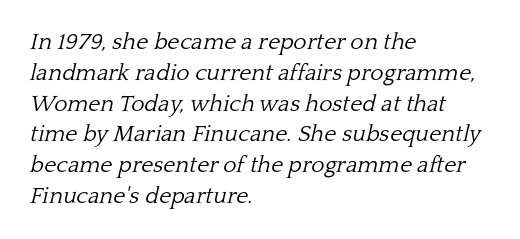
{"italic": "yes", "lean": "right", "slant_degrees": 13, "bold": "no", "underline": "no", "align": "left", "line_spacing": "normal", "line_spacing_ratio": 1.34, "letter_spacing": "normal", "letter_spacing_em": 0.0, "glyph_px": 23}
